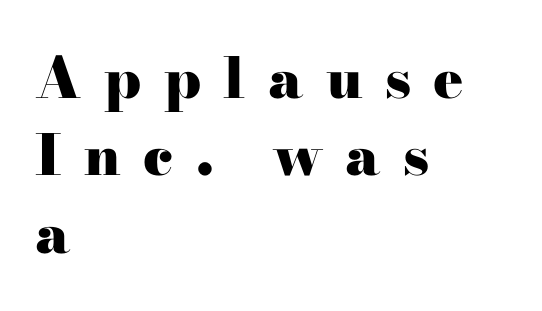
{"serif": "yes", "italic": "no", "bold": "yes", "weight": "heavy", "width": "wide", "stroke_contrast": "high", "x_height": "small", "monospaced": "no", "underline": "no", "align": "left", "line_spacing": "normal", "line_spacing_ratio": 1.38, "letter_spacing": "wide", "letter_spacing_em": 0.4, "glyph_px": 56}
